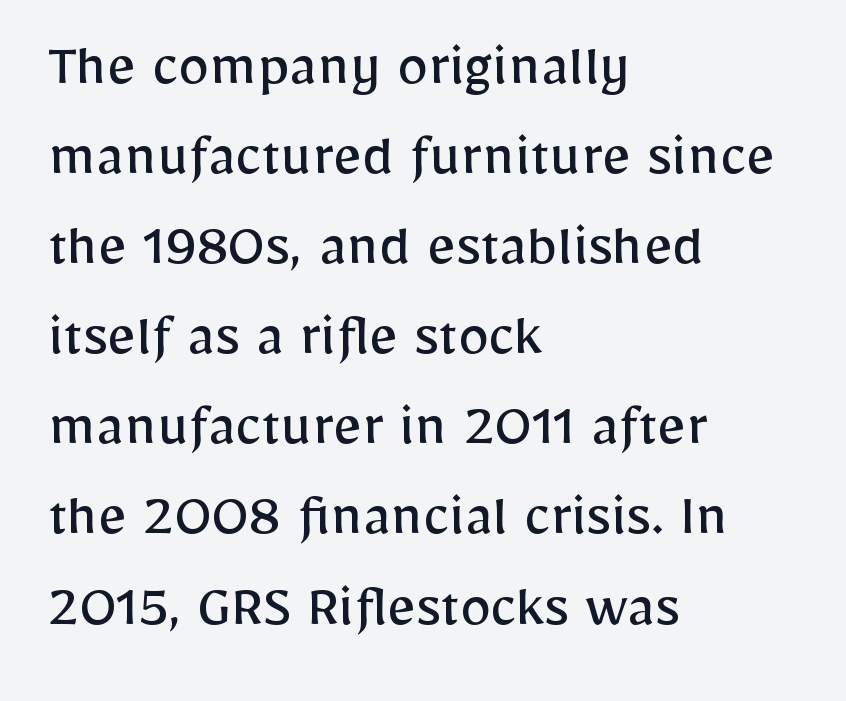
Q: Is the text bold? A: No.
Q: Is the text italic (slanted)? A: No, it is upright.
Q: Is the typeface a serif or a sans-serif typeface? A: Sans-serif.
Q: Is the text underlined? A: No.
Q: How is the paragraph aligned? A: Left-aligned.
Q: Is the spacing between letters normal or unusually wide? A: Normal.
Q: Is the spacing between lines tight, normal or loose? A: Normal.
Q: Width (condensed, normal, or wide)? A: Normal.
Q: Stroke contrast? A: Low.
Q: x-height? A: Medium.
Q: Monospaced? A: No.
